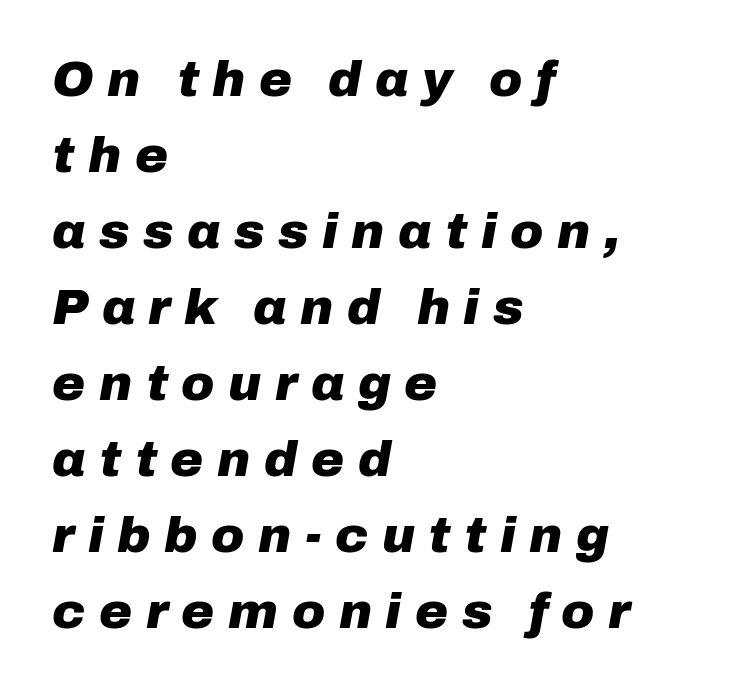
The image shows 50 px heavy type, italic (leaning right); set left-aligned, normal line spacing (1.52x), unusually wide letter spacing (+0.27 em), not underlined; low stroke contrast and a medium x-height.
